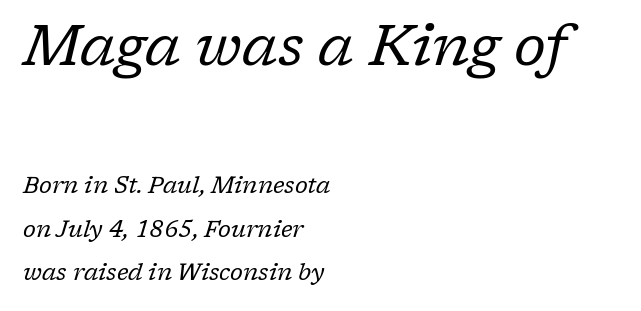
The type is set solid horizontally, with unmodified tracking. This sample uses a serif face. These glyphs show unthickened strokes, regular width or finer. Yep, that's italic — everything's leaning. These lines are rendered in a variable-pitch font.
